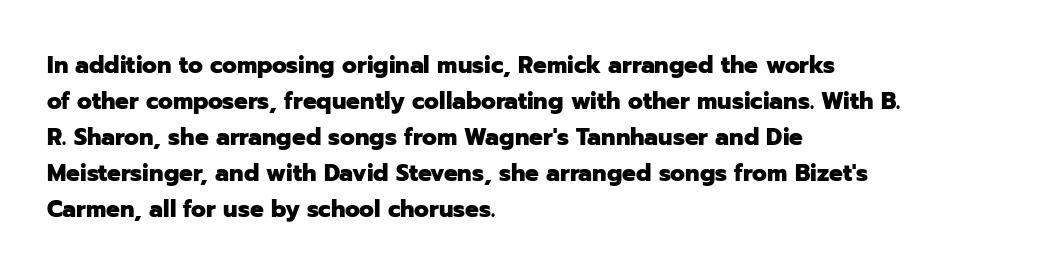
Q: Is the text bold? A: Yes.
Q: Is the text italic (slanted)? A: No, it is upright.
Q: Is the text underlined? A: No.
Q: How is the paragraph aligned? A: Left-aligned.
Q: Is the spacing between letters normal or unusually wide? A: Normal.
Q: Is the spacing between lines tight, normal or loose? A: Normal.
